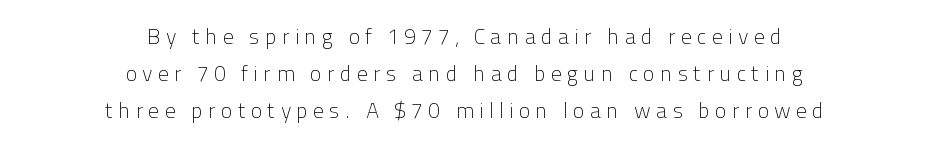
{"italic": "no", "bold": "no", "underline": "no", "align": "center", "line_spacing": "normal", "line_spacing_ratio": 1.68, "letter_spacing": "wide", "letter_spacing_em": 0.23, "glyph_px": 22}
